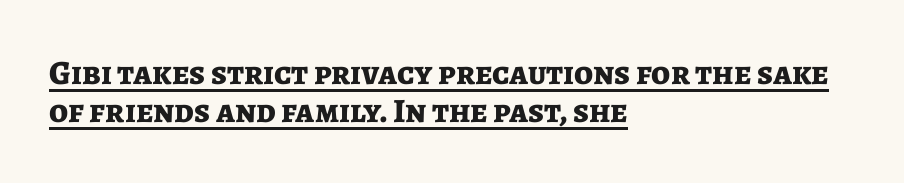
Grotesque or geometric, the face here clearly has no serifs. In terms of letterspacing, this is plain default setting. The strokes are fattened all the way to bold. Vertically, the passage feels compressed, each row crowding the next. A classic flush-left, rag-right setting is used for this passage.
